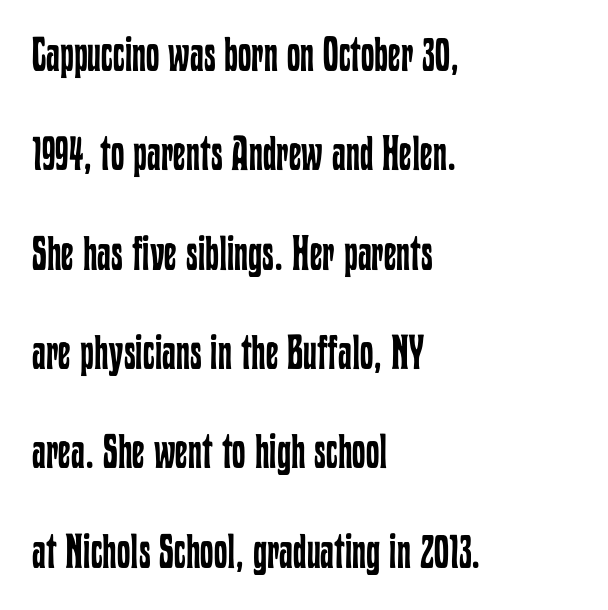
{"italic": "no", "bold": "no", "weight": "regular", "width": "condensed", "stroke_contrast": "low", "x_height": "medium", "monospaced": "no", "underline": "no", "align": "left", "line_spacing": "loose", "line_spacing_ratio": 2.07, "letter_spacing": "normal", "letter_spacing_em": 0.0, "glyph_px": 48}
